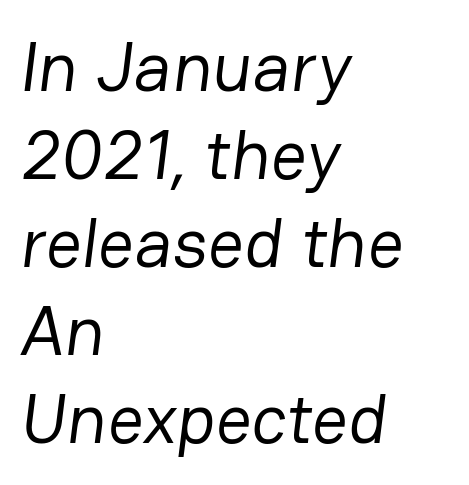
The image shows 71 px regular-weight sans-serif type; set left-aligned, line spacing 1.24x, normal letter spacing, not underlined; low stroke contrast and a medium x-height.
